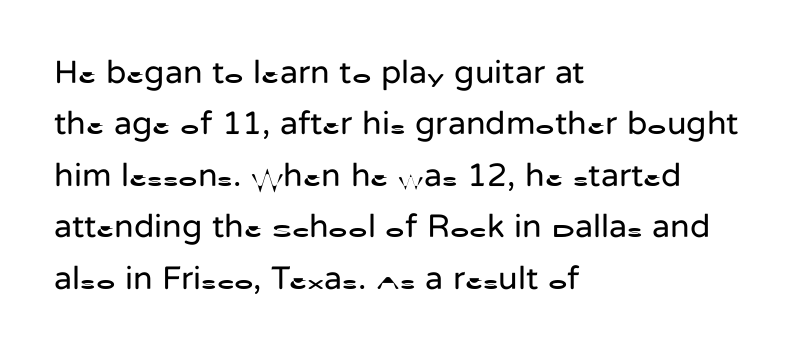
{"serif": "no", "italic": "no", "bold": "no", "weight": "regular", "width": "normal", "stroke_contrast": "low", "x_height": "medium", "monospaced": "no", "underline": "no", "align": "left", "line_spacing": "normal", "line_spacing_ratio": 1.56, "letter_spacing": "normal", "letter_spacing_em": 0.0, "glyph_px": 33}
